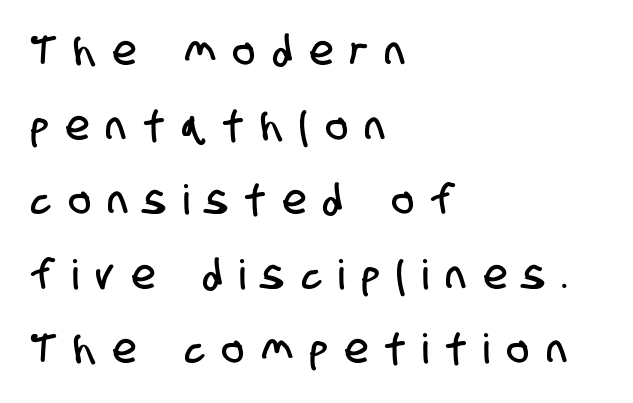
The image shows 41 px condensed sans-serif type; set left-aligned, line spacing 1.82x, unusually wide letter spacing (+0.44 em), not underlined; low stroke contrast and a large x-height.
